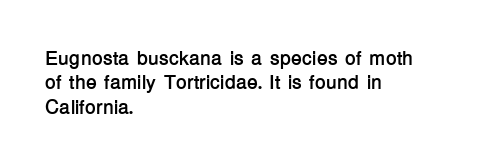
{"italic": "no", "bold": "yes", "underline": "no", "align": "left", "line_spacing_ratio": 1.22, "letter_spacing": "normal", "letter_spacing_em": 0.0, "glyph_px": 20}
